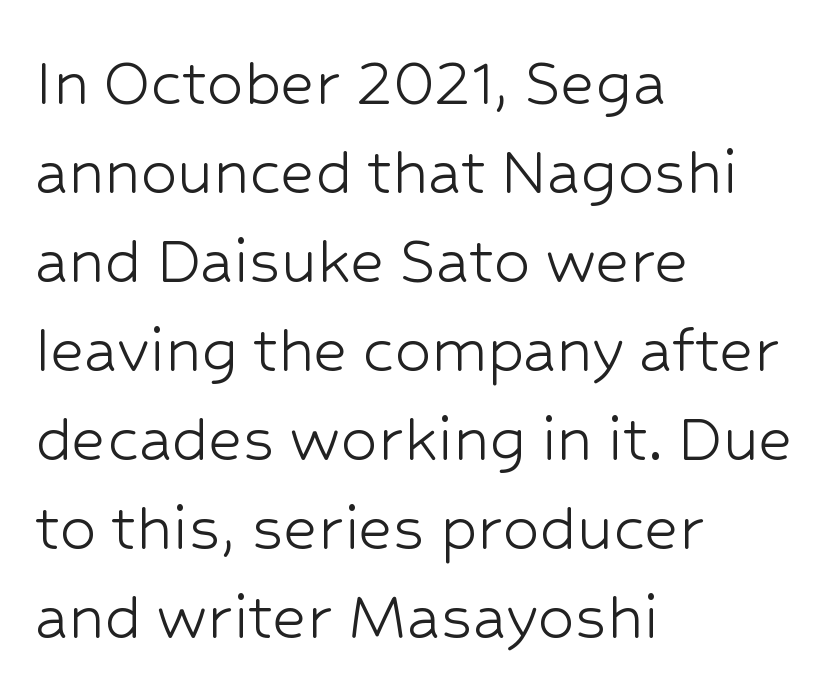
Q: Is the text bold? A: No.
Q: Is the text italic (slanted)? A: No, it is upright.
Q: Is the typeface a serif or a sans-serif typeface? A: Sans-serif.
Q: Is the text underlined? A: No.
Q: How is the paragraph aligned? A: Left-aligned.
Q: Is the spacing between letters normal or unusually wide? A: Normal.
Q: Width (condensed, normal, or wide)? A: Normal.
Q: Stroke contrast? A: Low.
Q: x-height? A: Medium.
Q: Monospaced? A: No.
